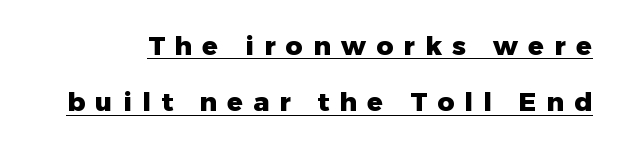
Q: Is the text bold? A: Yes.
Q: Is the text italic (slanted)? A: No, it is upright.
Q: Is the text underlined? A: Yes.
Q: Is the spacing between letters normal or unusually wide? A: Unusually wide.
Q: Is the spacing between lines tight, normal or loose? A: Loose.
